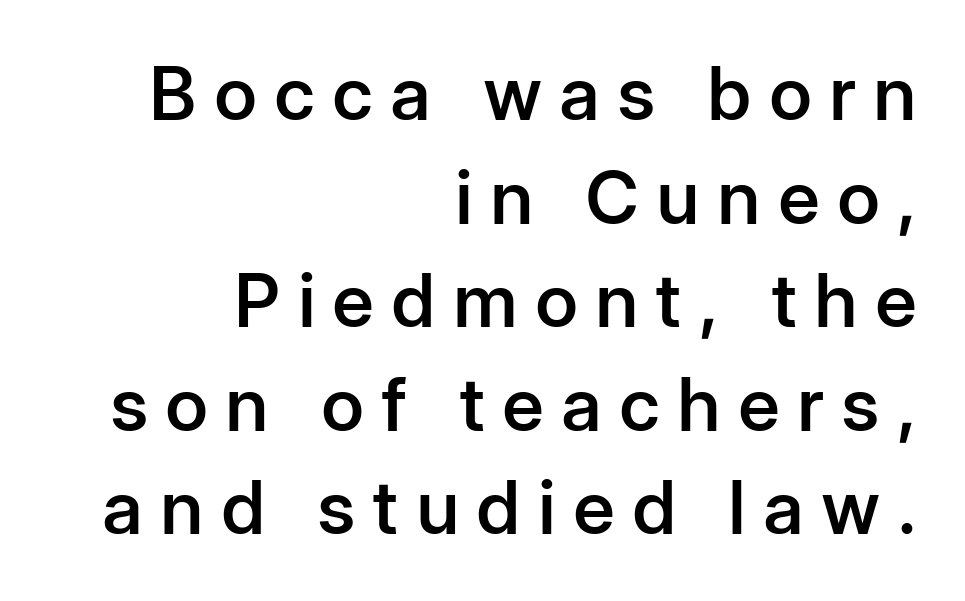
Leading matches the norm, producing a regular column. Alignment: flush right. Inter-character spacing is expanded well beyond the font's built-in metrics. As a designer I'd log this as weight 600, semibold. Looks like regular typesetting: each glyph gets only the width it needs. No italicization has been applied; the sample stays upright.
